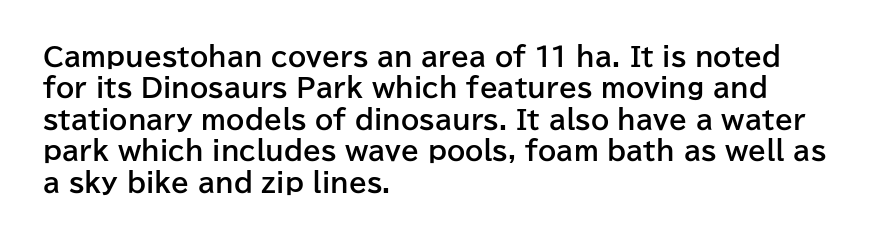
Q: Is the text bold? A: Yes.
Q: Is the text italic (slanted)? A: No, it is upright.
Q: Is the text underlined? A: No.
Q: How is the paragraph aligned? A: Left-aligned.
Q: Is the spacing between letters normal or unusually wide? A: Normal.
